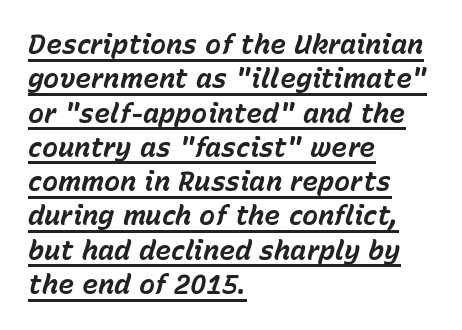
{"italic": "yes", "lean": "right", "slant_degrees": 15, "bold": "yes", "underline": "yes", "align": "left", "line_spacing": "normal", "line_spacing_ratio": 1.27, "letter_spacing": "normal", "letter_spacing_em": 0.0, "glyph_px": 27}
